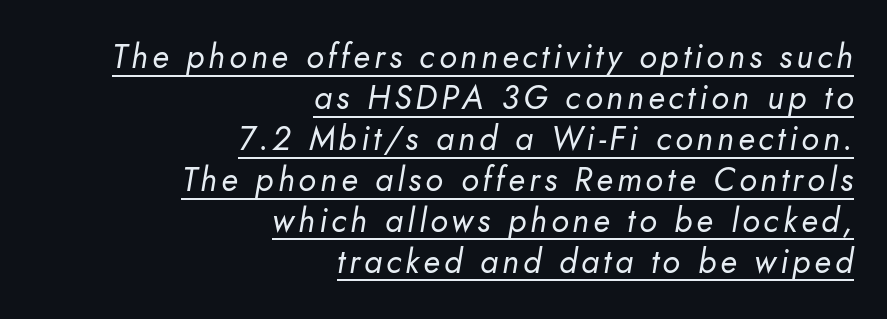
Alignment: flush right. The string is rendered with underlining switched on. The weight tops out at a normal text grade. Style check: oblique.
